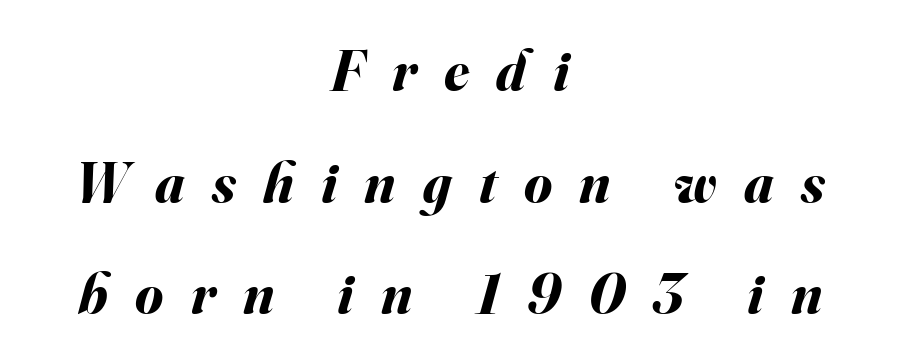
The image shows 57 px bold type, italic (leaning right); set centered, loose line spacing (1.96x), unusually wide letter spacing (+0.48 em), not underlined; medium stroke contrast and a small x-height.
